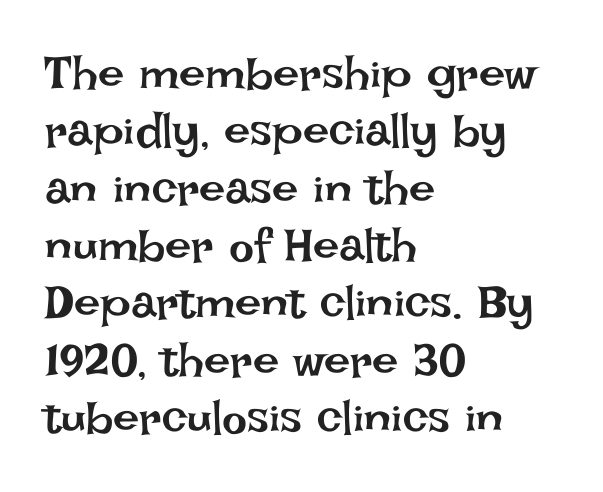
Q: Is the text bold? A: No.
Q: Is the text italic (slanted)? A: No, it is upright.
Q: Is the text underlined? A: No.
Q: How is the paragraph aligned? A: Left-aligned.
Q: Is the spacing between letters normal or unusually wide? A: Normal.
Q: Width (condensed, normal, or wide)? A: Normal.
Q: Stroke contrast? A: Low.
Q: x-height? A: Large.
Q: Monospaced? A: No.
